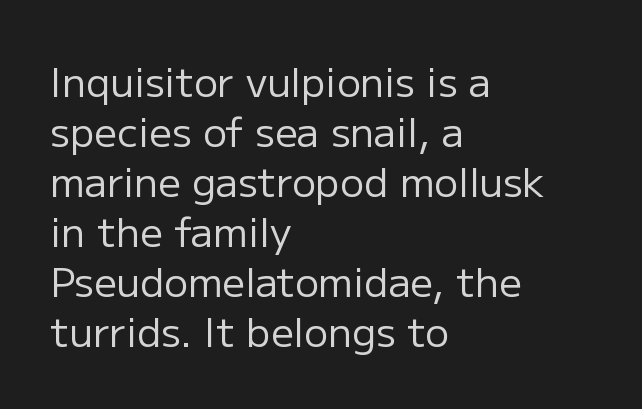
{"serif": "no", "italic": "no", "bold": "no", "weight": "regular", "width": "normal", "stroke_contrast": "low", "x_height": "medium", "monospaced": "no", "underline": "no", "align": "left", "line_spacing": "normal", "line_spacing_ratio": 1.25, "letter_spacing": "normal", "letter_spacing_em": 0.0, "glyph_px": 40}
